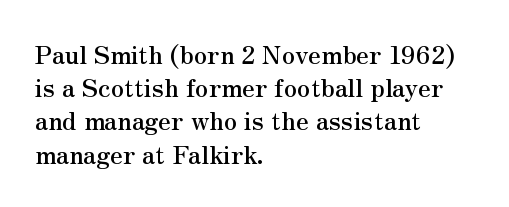
Q: Is the text italic (slanted)? A: No, it is upright.
Q: Is the text underlined? A: No.
Q: How is the paragraph aligned? A: Left-aligned.
Q: Is the spacing between letters normal or unusually wide? A: Normal.
Q: Is the spacing between lines tight, normal or loose? A: Normal.
